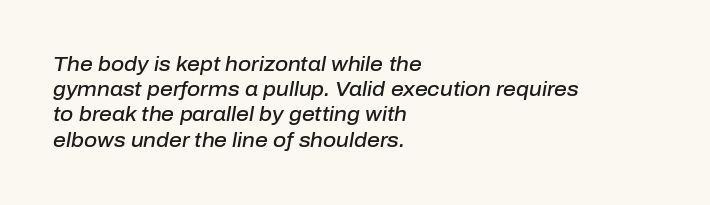
Unmarked baselines from the first word to the last. The typography opts for an oblique posture over an upright one. This rendering uses left alignment, leaving the right contour irregular. The vertical gap from one line to the next is medium. Summary of weight: moderately heavy, a semibold. The rendering keeps characters at their native spacing.
